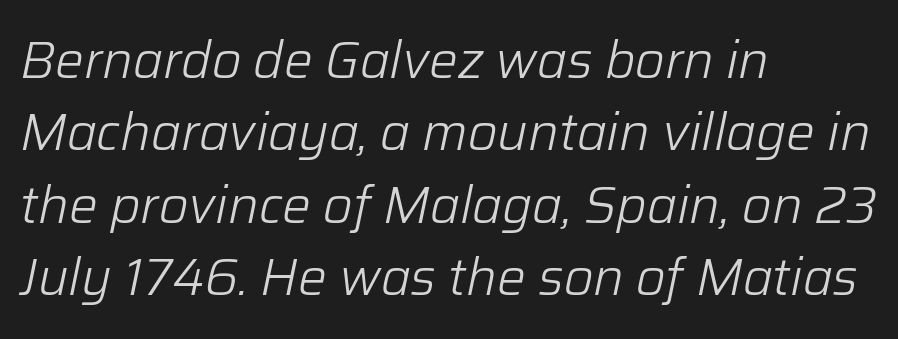
{"italic": "yes", "lean": "right", "slant_degrees": 12, "bold": "no", "weight": "light", "width": "normal", "stroke_contrast": "low", "x_height": "medium", "monospaced": "no", "underline": "no", "align": "left", "line_spacing": "normal", "line_spacing_ratio": 1.42, "letter_spacing": "normal", "letter_spacing_em": 0.0, "glyph_px": 51}
